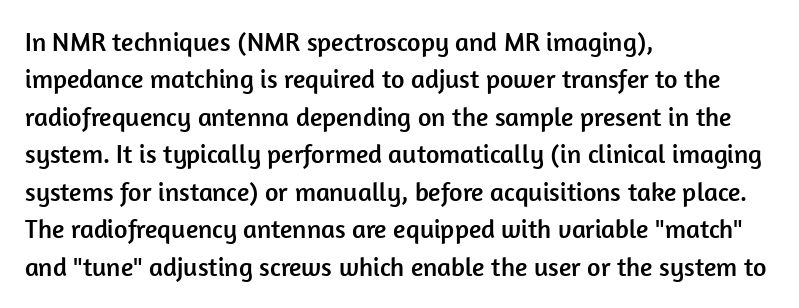
{"italic": "no", "underline": "no", "align": "left", "line_spacing": "normal", "line_spacing_ratio": 1.44, "letter_spacing": "normal", "letter_spacing_em": 0.0, "glyph_px": 26}
